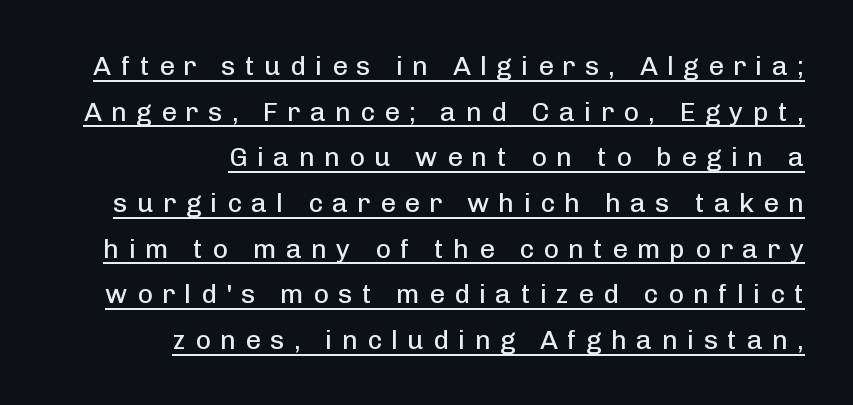
{"italic": "no", "bold": "no", "underline": "yes", "align": "right", "line_spacing": "normal", "line_spacing_ratio": 1.69, "letter_spacing": "wide", "letter_spacing_em": 0.34, "glyph_px": 27}
